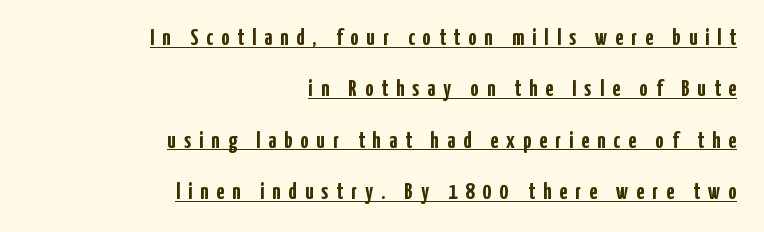
What stands out about the letter spacing? Its width — letters are far apart. Notice the wide empty band between every row — that's loose leading. The letters are bold, with thick, heavy strokes. This is underlined copy, the kind a proofreader might mark for attention.
